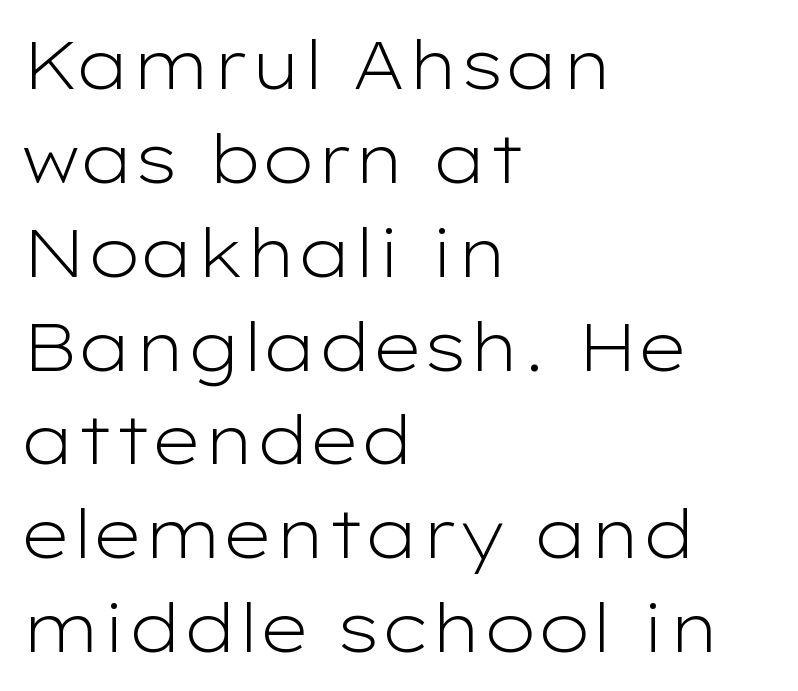
The weight would be labelled regular, book, light, or lighter still. Caption: multi-line text, flush left, ragged right. This is roman type, the default non-slanted kind. Font category for this specimen: sans-serif.
